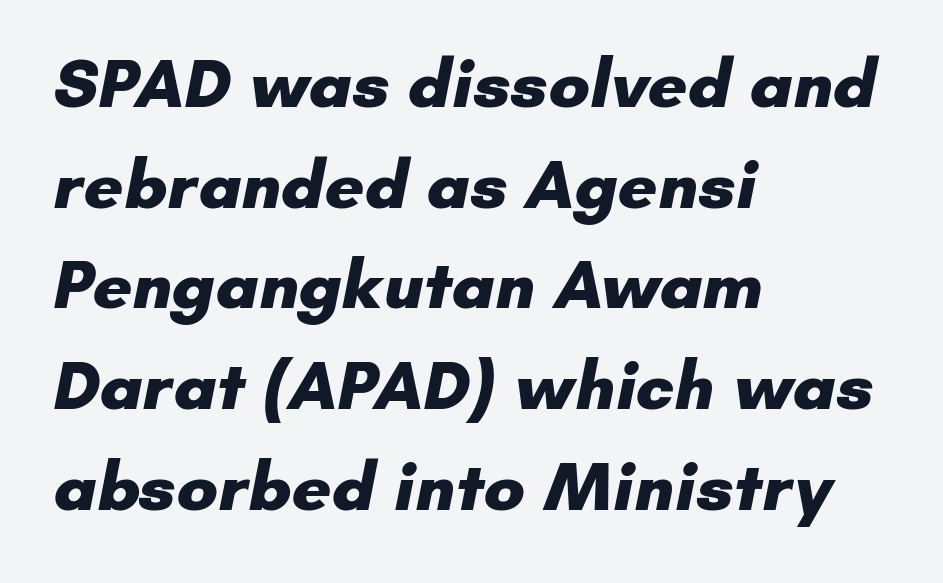
The designer went with a sans here, leaving each stem footless. The letters advance in unequal steps, a hallmark of proportional type. You could call the tracking neutral — neither tight nor loose. The typesetter chose a ragged-right arrangement here. As a designer I'd log this as weight 700, bold. A normal amount of white space separates one row of letters from the next.
